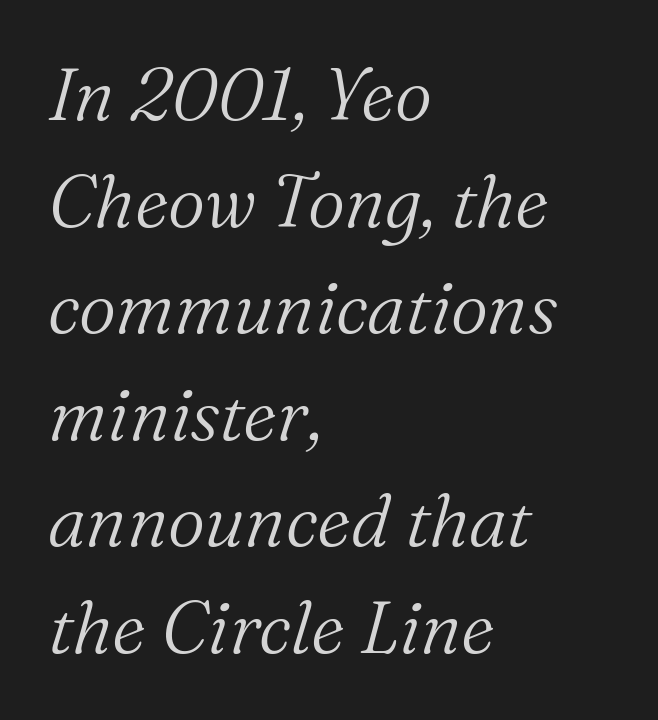
The image shows 73 px light serif type, italic (leaning right); set left-aligned, normal line spacing (1.46x), normal letter spacing, not underlined; medium stroke contrast and a medium x-height.
